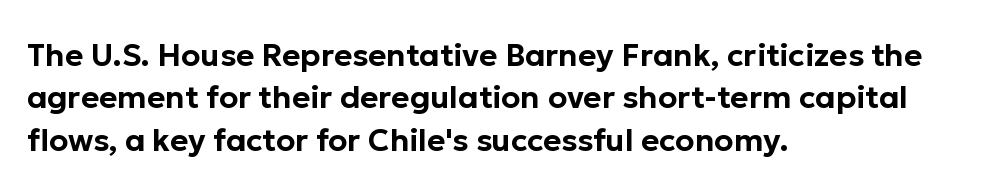
{"serif": "no", "italic": "no", "width": "normal", "stroke_contrast": "low", "x_height": "medium", "monospaced": "no", "underline": "no", "align": "left", "line_spacing": "normal", "line_spacing_ratio": 1.37, "letter_spacing": "normal", "letter_spacing_em": 0.0, "glyph_px": 31}
